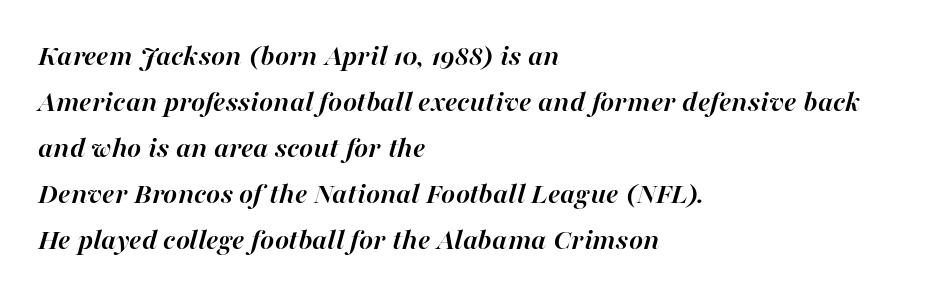
All the whitespace from short lines collects on the right. A typesetter would call this proportional, since set widths differ per character. Posture: slanted. Plenty of ink on the page — the face is bold. Reading down the column, the eye jumps a familiar distance to each next line. Anything drawn beneath the words? Only blank space.
